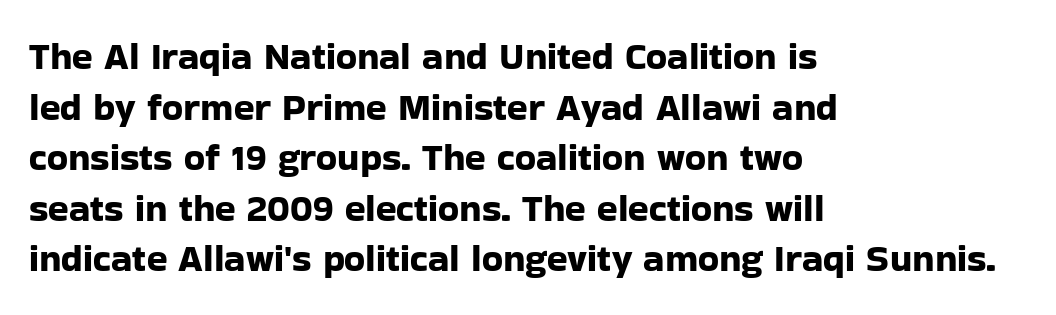
The image shows 38 px sans-serif type, upright; set left-aligned, normal line spacing (1.33x), normal letter spacing, not underlined; low stroke contrast and a medium x-height.
